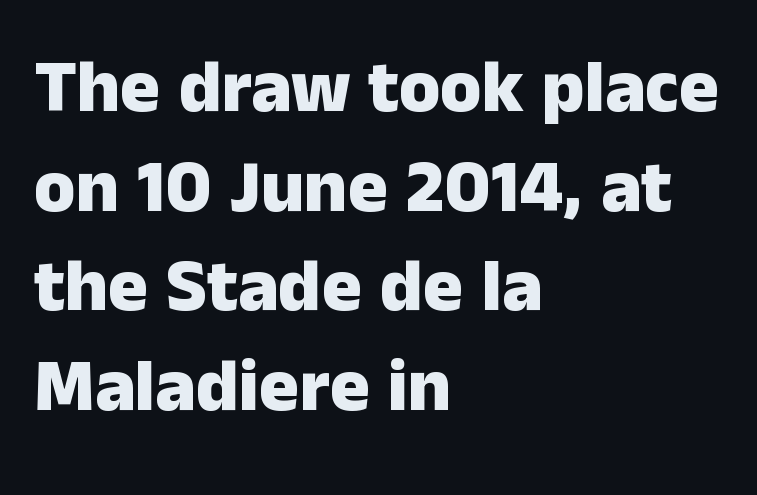
The image shows 75 px heavy sans-serif type, upright; set left-aligned, normal line spacing (1.33x), normal letter spacing, not underlined; low stroke contrast and a medium x-height.
